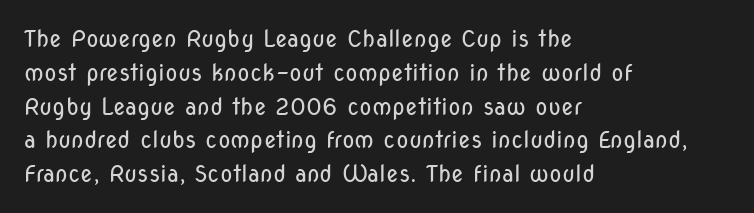
Just letters on the line, the space beneath them empty. Evenly set lines give the paragraph a standard silhouette. Heft: none added — not bold. Notice how the passage keeps a crisp vertical edge on the left only. No extra tracking has been applied to these lines. A roman cut, with each character standing at attention.
